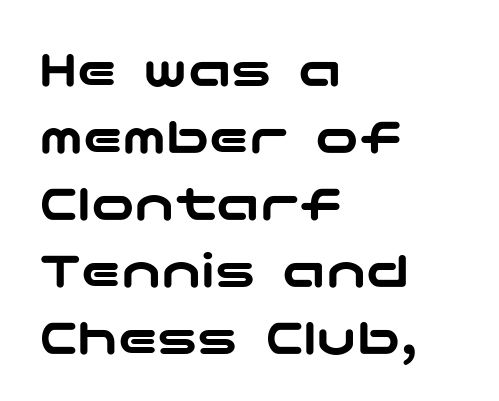
Q: Is the text italic (slanted)? A: No, it is upright.
Q: Is the typeface a serif or a sans-serif typeface? A: Sans-serif.
Q: Is the text underlined? A: No.
Q: How is the paragraph aligned? A: Left-aligned.
Q: Is the spacing between letters normal or unusually wide? A: Normal.
Q: Width (condensed, normal, or wide)? A: Wide.
Q: Stroke contrast? A: Low.
Q: x-height? A: Medium.
